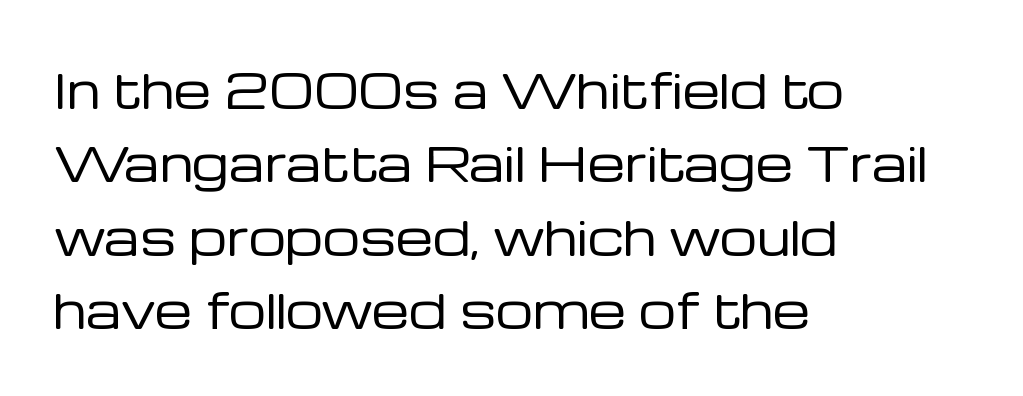
Q: Is the text bold? A: No.
Q: Is the text italic (slanted)? A: No, it is upright.
Q: Is the typeface a serif or a sans-serif typeface? A: Sans-serif.
Q: Is the text underlined? A: No.
Q: How is the paragraph aligned? A: Left-aligned.
Q: Is the spacing between letters normal or unusually wide? A: Normal.
Q: Is the spacing between lines tight, normal or loose? A: Normal.
Q: Width (condensed, normal, or wide)? A: Normal.
Q: Stroke contrast? A: Low.
Q: x-height? A: Medium.
Q: Monospaced? A: No.
